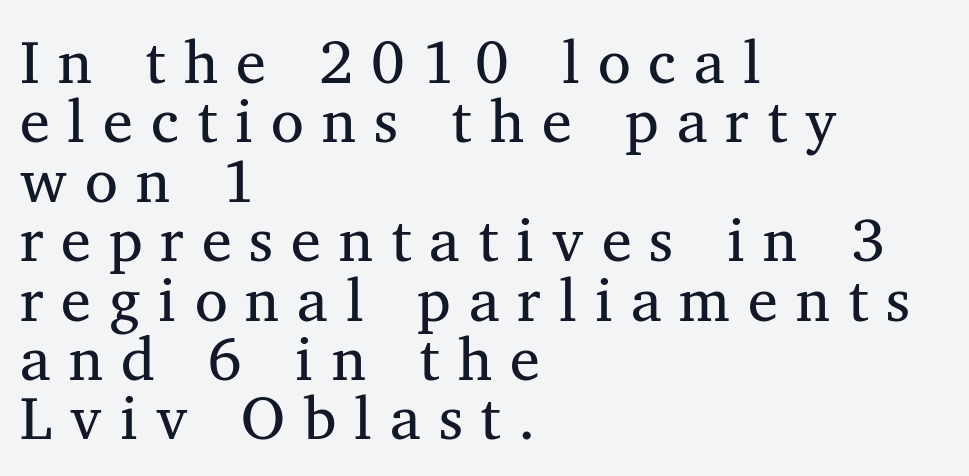
{"serif": "yes", "italic": "no", "bold": "no", "weight": "regular", "width": "normal", "stroke_contrast": "medium", "x_height": "medium", "monospaced": "no", "underline": "no", "align": "left", "line_spacing": "tight", "line_spacing_ratio": 0.99, "letter_spacing": "wide", "letter_spacing_em": 0.3, "glyph_px": 60}
